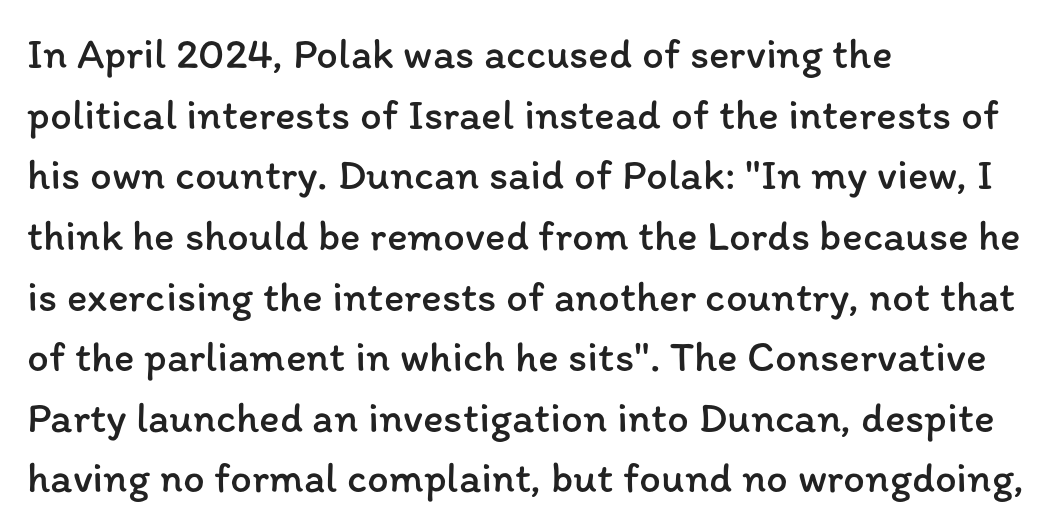
Interline gaps are of average width in this sample. Weight class: somewhere from thin through regular. The rendering uses natural spacing where letterforms have individual widths. Quick note: underline off.
